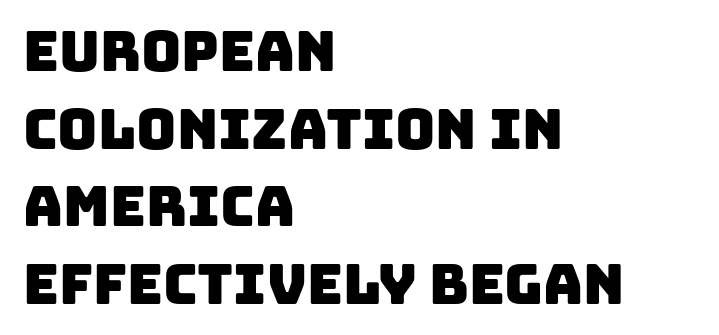
The image shows 55 px sans-serif type; set left-aligned, normal line spacing (1.41x), normal letter spacing, not underlined; low stroke contrast and a large x-height.
